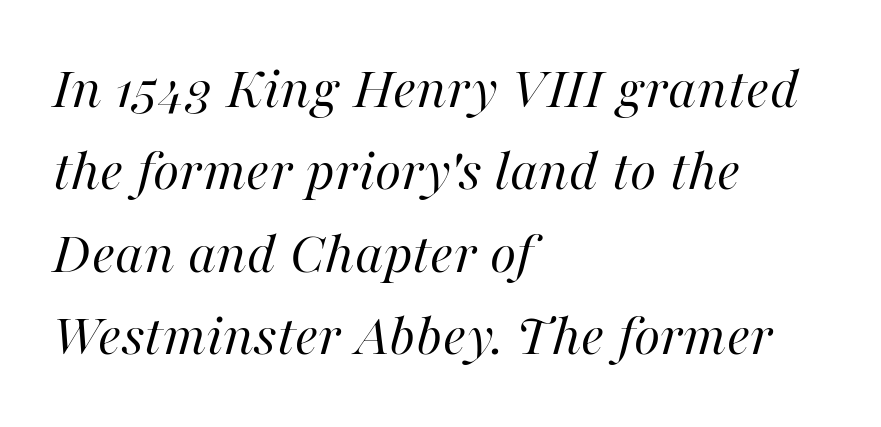
{"italic": "yes", "lean": "right", "slant_degrees": 16, "bold": "no", "weight": "regular", "width": "normal", "stroke_contrast": "high", "x_height": "medium", "monospaced": "no", "underline": "no", "align": "left", "line_spacing": "normal", "line_spacing_ratio": 1.35, "letter_spacing": "normal", "letter_spacing_em": 0.0, "glyph_px": 61}
